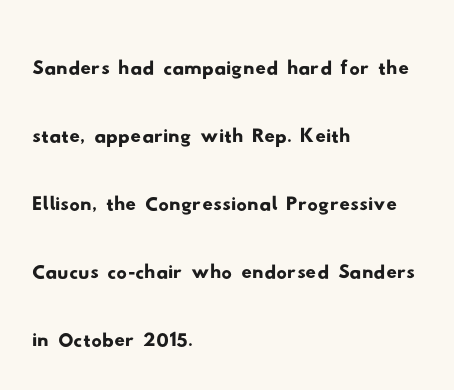
Q: Is the typeface a serif or a sans-serif typeface? A: Sans-serif.
Q: Is the text underlined? A: No.
Q: How is the paragraph aligned? A: Left-aligned.
Q: Is the spacing between letters normal or unusually wide? A: Normal.
Q: Is the spacing between lines tight, normal or loose? A: Normal.
Q: Width (condensed, normal, or wide)? A: Wide.
Q: Stroke contrast? A: Low.
Q: x-height? A: Small.
Q: Monospaced? A: No.
